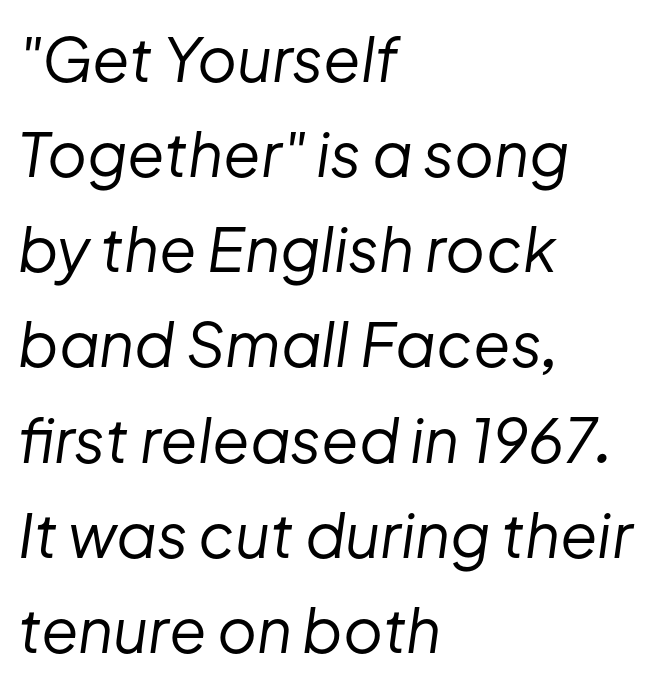
Normally led — the rows are evenly, conventionally spaced. These lines are rendered in a variable-pitch font. Each stroke keeps to a modest, everyday thickness or less. Casual observation: everything's shoved over to the left. A typesetter would call this zero additional tracking. Just letters on the line, the space beneath them empty.
